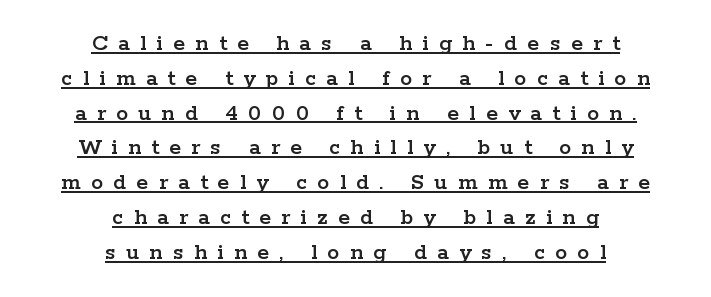
Q: Is the text italic (slanted)? A: No, it is upright.
Q: Is the text underlined? A: Yes.
Q: How is the paragraph aligned? A: Centered.
Q: Is the spacing between letters normal or unusually wide? A: Unusually wide.
Q: Is the spacing between lines tight, normal or loose? A: Normal.
